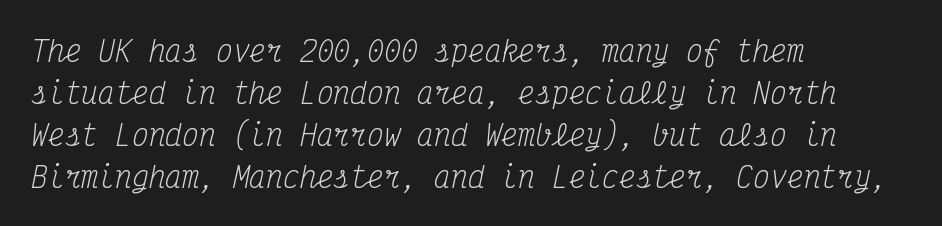
Type without underlining. Fixed-width glyphs throughout — classic coding-font behaviour. Note: serifs present on the glyphs. Standard letterfit; no display-style spreading of the glyphs. Ink coverage per letter is moderate at most.
